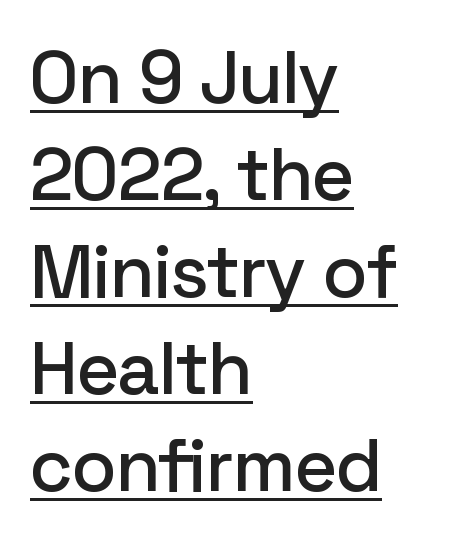
Decoration check: the copy is underlined. Do the characters align in a grid? No, the font is proportional. The line texture is even and compact thanks to regular tracking. The letters carry no serifs — their stems end cleanly without finishing strokes.
